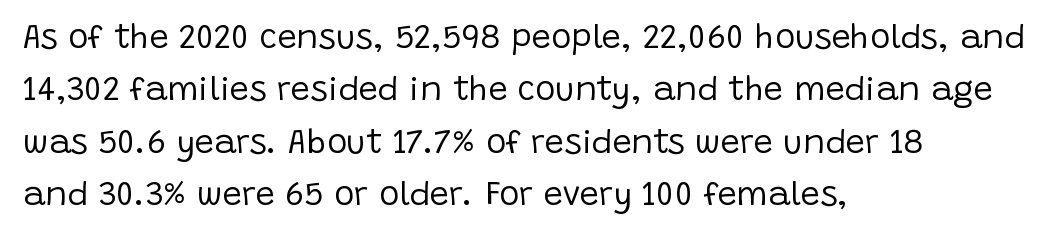
The image shows 34 px regular-weight sans-serif type, upright; set left-aligned, normal line spacing (1.54x), normal letter spacing, not underlined; low stroke contrast and a large x-height.
